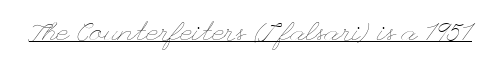
Q: Is the text bold? A: No.
Q: Is the text italic (slanted)? A: Yes.
Q: Is the text underlined? A: Yes.
Q: Is the spacing between letters normal or unusually wide? A: Normal.
